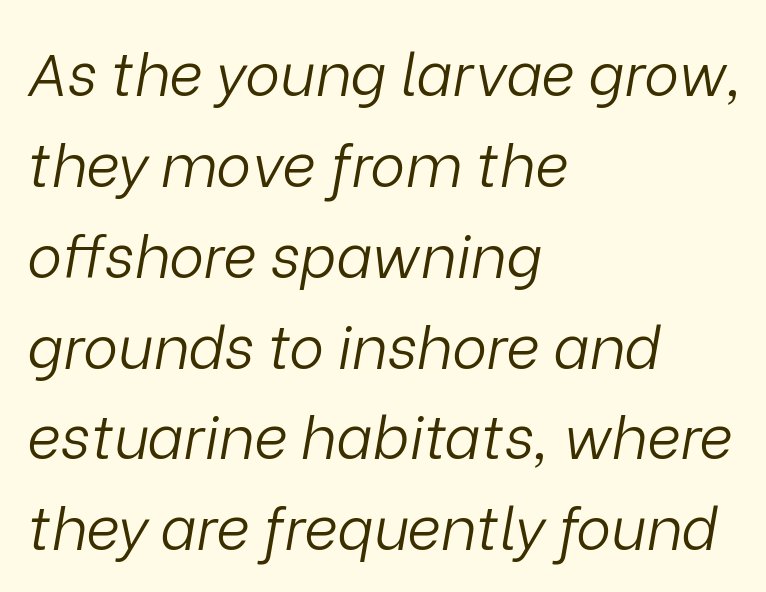
{"italic": "yes", "lean": "right", "slant_degrees": 9, "bold": "no", "weight": "light", "width": "normal", "stroke_contrast": "low", "x_height": "medium", "monospaced": "no", "underline": "no", "align": "left", "line_spacing": "normal", "line_spacing_ratio": 1.54, "letter_spacing": "normal", "letter_spacing_em": 0.0, "glyph_px": 59}
